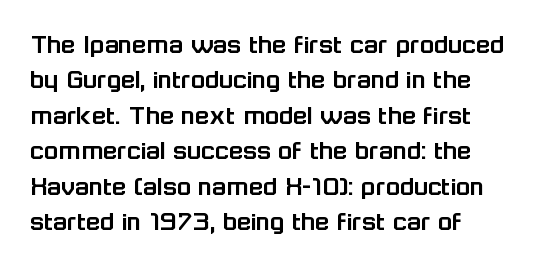
The image shows 29 px sans-serif type, upright; set left-aligned, line spacing 1.22x, normal letter spacing, not underlined; low stroke contrast and a medium x-height.
